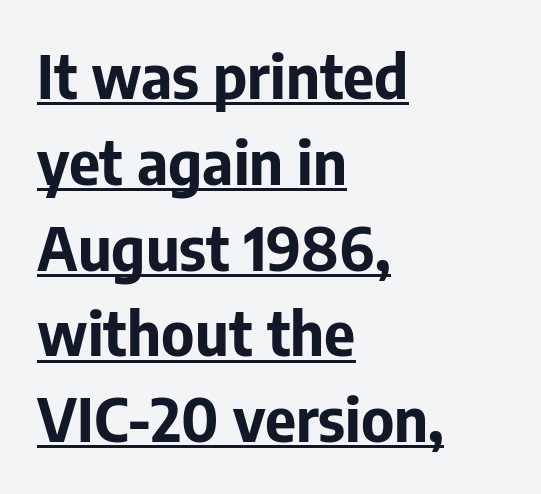
Q: Is the text bold? A: Yes.
Q: Is the text italic (slanted)? A: No, it is upright.
Q: Is the typeface a serif or a sans-serif typeface? A: Sans-serif.
Q: Is the text underlined? A: Yes.
Q: How is the paragraph aligned? A: Left-aligned.
Q: Is the spacing between letters normal or unusually wide? A: Normal.
Q: Is the spacing between lines tight, normal or loose? A: Normal.
Q: Width (condensed, normal, or wide)? A: Normal.
Q: Stroke contrast? A: Low.
Q: x-height? A: Medium.
Q: Monospaced? A: No.
